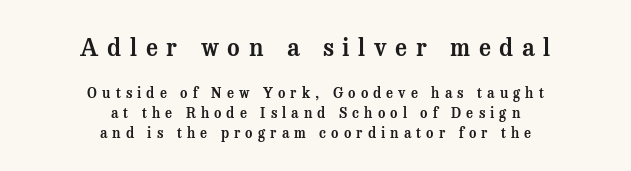
The image shows 24 px text type, upright; set centered, normal line spacing (1.44x), unusually wide letter spacing (+0.36 em), not underlined; the first (top) block is 1.71x larger.
